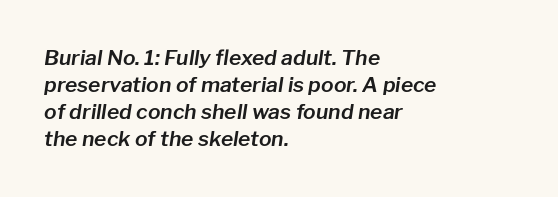
The image shows 21 px text type, italic (leaning right); set left-aligned, normal line spacing (1.29x), normal letter spacing, not underlined.
